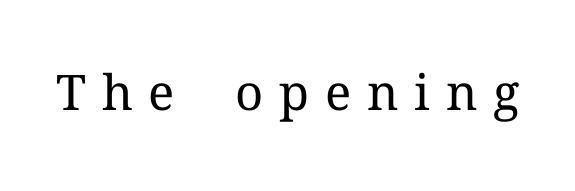
{"serif": "yes", "italic": "no", "bold": "no", "weight": "regular", "width": "normal", "stroke_contrast": "medium", "x_height": "medium", "monospaced": "no", "underline": "no", "letter_spacing": "wide", "letter_spacing_em": 0.32, "glyph_px": 49}
